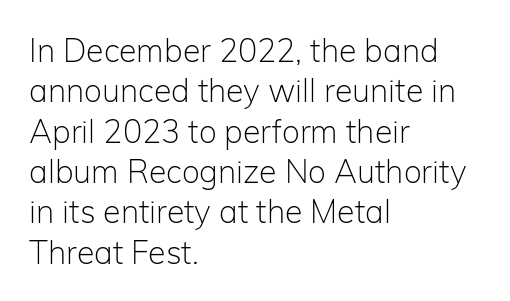
The image shows 32 px light sans-serif type, upright; set left-aligned, normal line spacing (1.26x), normal letter spacing, not underlined; low stroke contrast and a medium x-height.
